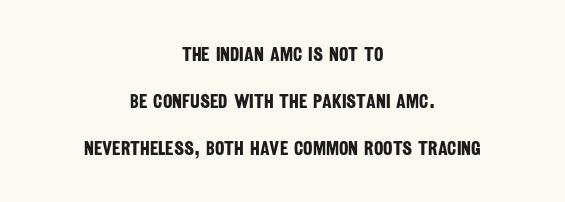
Q: Is the text bold? A: Yes.
Q: Is the text underlined? A: No.
Q: How is the paragraph aligned? A: Centered.
Q: Is the spacing between letters normal or unusually wide? A: Normal.
Q: Is the spacing between lines tight, normal or loose? A: Loose.
